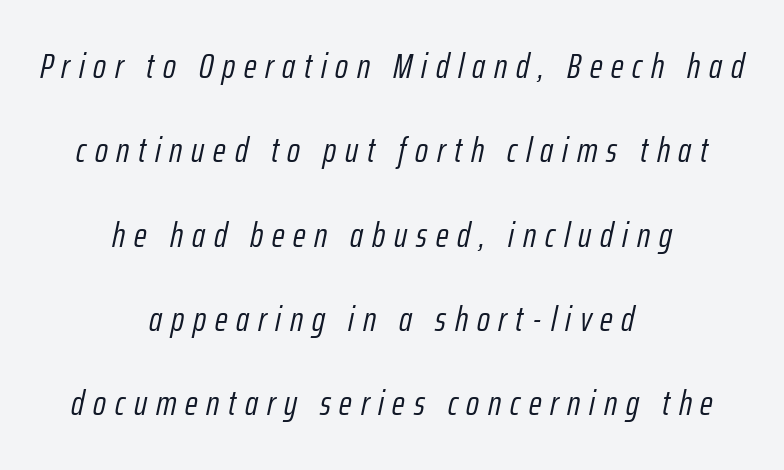
The image shows 35 px light, condensed type, italic (leaning right); set centered, loose line spacing (2.41x), unusually wide letter spacing (+0.25 em), not underlined; low stroke contrast and a medium x-height.
